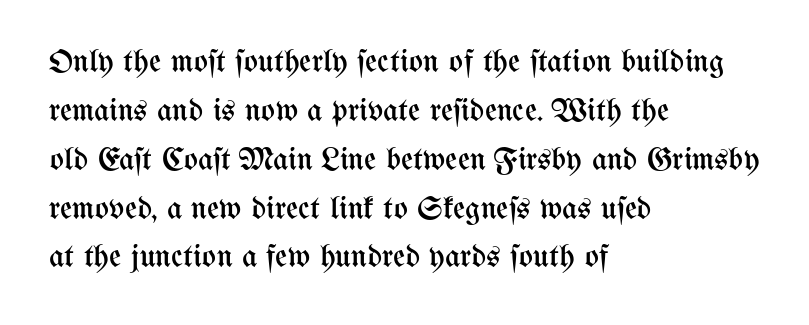
The image shows 33 px regular-weight, condensed type, upright; set left-aligned, normal line spacing (1.48x), normal letter spacing, not underlined; medium stroke contrast and a medium x-height.
